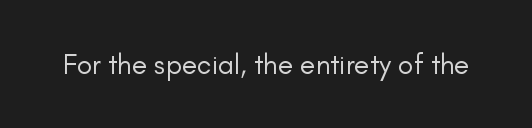
Is the type heavy? It reads as light-to-regular instead. These lines were composed using upright roman letters. Descenders hang freely into open space. Serifs: no, the terminals of the letterforms are clean.
